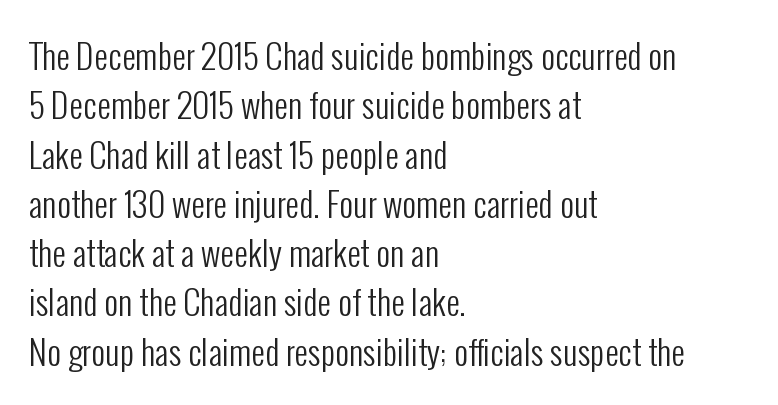
{"serif": "no", "italic": "no", "bold": "no", "weight": "regular", "width": "condensed", "stroke_contrast": "low", "x_height": "medium", "monospaced": "no", "underline": "no", "align": "left", "line_spacing": "normal", "line_spacing_ratio": 1.45, "letter_spacing": "normal", "letter_spacing_em": 0.0, "glyph_px": 34}
